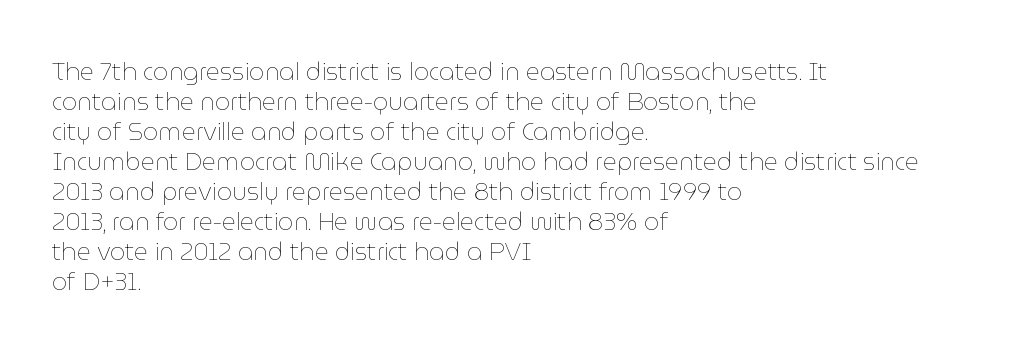
Q: Is the text bold? A: No.
Q: Is the text italic (slanted)? A: No, it is upright.
Q: Is the text underlined? A: No.
Q: How is the paragraph aligned? A: Left-aligned.
Q: Is the spacing between letters normal or unusually wide? A: Normal.
Q: Is the spacing between lines tight, normal or loose? A: Normal.
